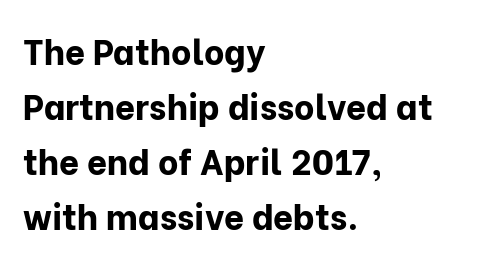
The face used here is a sans, in the tradition of grotesques and geometrics. Ordinary non-slanted type is in use. Character widths vary here, with narrow letters taking less room than wide ones. The strokes are fattened all the way to bold. Regarding leading, the lines here are spaced in the standard way.
